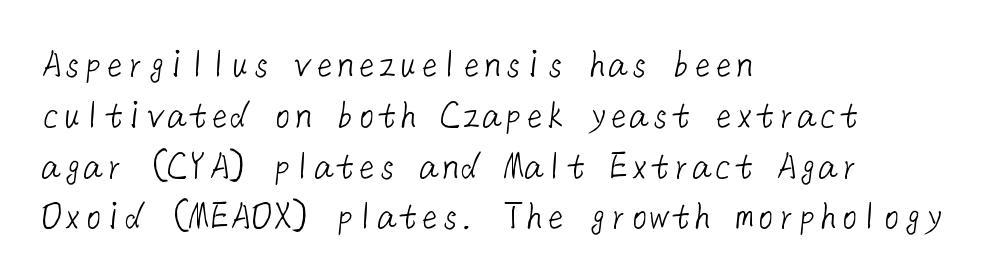
The image shows 42 px light sans-serif type; set left-aligned, line spacing 1.21x, normal letter spacing, not underlined; low stroke contrast and a medium x-height.
